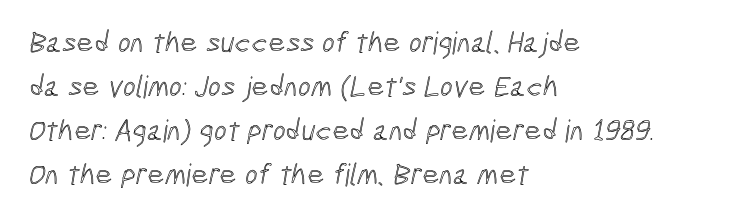
Q: Is the text underlined? A: No.
Q: How is the paragraph aligned? A: Left-aligned.
Q: Is the spacing between letters normal or unusually wide? A: Normal.
Q: Is the spacing between lines tight, normal or loose? A: Normal.
Q: Width (condensed, normal, or wide)? A: Condensed.
Q: x-height? A: Medium.
Q: Monospaced? A: No.
